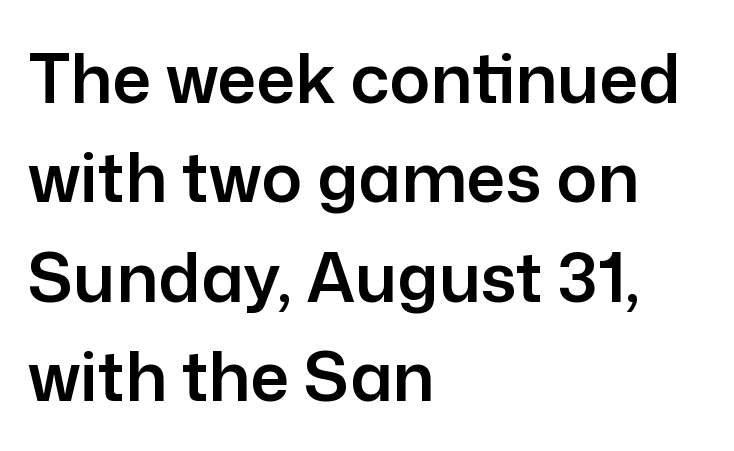
The image shows 68 px sans-serif type, upright; set left-aligned, normal line spacing (1.46x), normal letter spacing, not underlined; low stroke contrast and a medium x-height.
